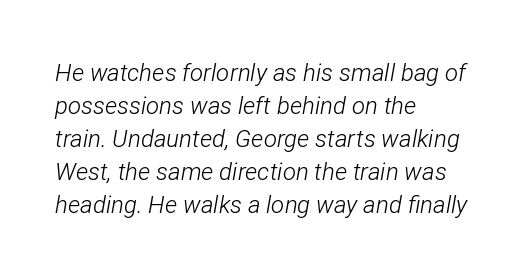
The characters are drawn with everyday or finer stroke widths. Quick note: interline space is typical. These lines keep a tight, regular rhythm from letter to letter. Does the copy run flush right? No — it runs flush left. In terms of posture, this sample is oblique. Any mark beneath the type? The region is blank.
